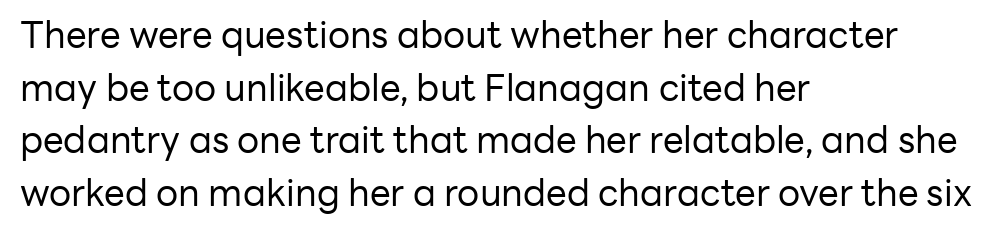
Q: Is the text bold? A: No.
Q: Is the text italic (slanted)? A: No, it is upright.
Q: Is the typeface a serif or a sans-serif typeface? A: Sans-serif.
Q: Is the text underlined? A: No.
Q: How is the paragraph aligned? A: Left-aligned.
Q: Is the spacing between letters normal or unusually wide? A: Normal.
Q: Is the spacing between lines tight, normal or loose? A: Normal.
Q: Width (condensed, normal, or wide)? A: Normal.
Q: Stroke contrast? A: Low.
Q: x-height? A: Medium.
Q: Monospaced? A: No.
